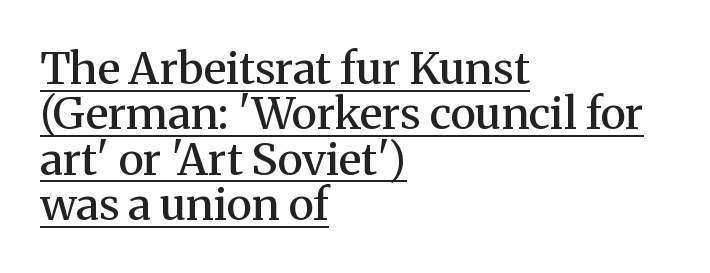
The image shows 44 px semibold serif type, upright; set left-aligned, tight line spacing (1.03x), normal letter spacing, underlined; medium stroke contrast and a medium x-height.
